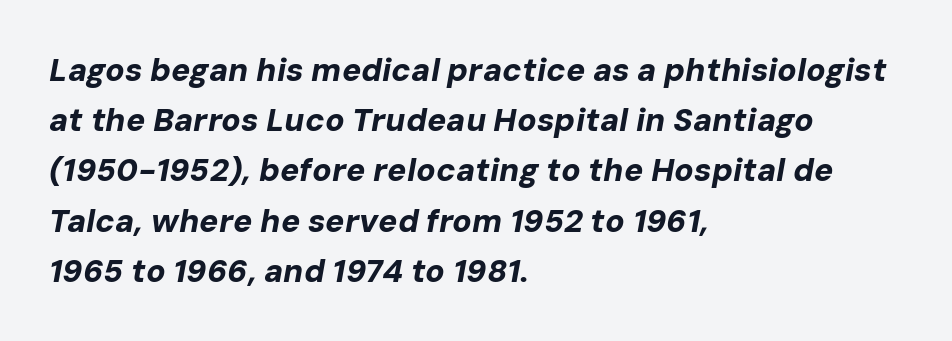
Q: Is the text bold? A: Yes.
Q: Is the text italic (slanted)? A: Yes, it leans right by about 10 degrees.
Q: Is the text underlined? A: No.
Q: How is the paragraph aligned? A: Left-aligned.
Q: Is the spacing between letters normal or unusually wide? A: Normal.
Q: Is the spacing between lines tight, normal or loose? A: Normal.
Q: Width (condensed, normal, or wide)? A: Normal.
Q: Stroke contrast? A: Low.
Q: x-height? A: Medium.
Q: Monospaced? A: No.
